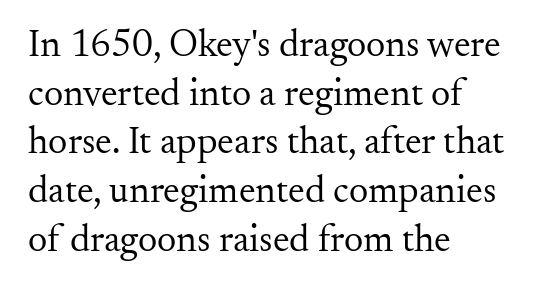
Q: Is the text bold? A: No.
Q: Is the text italic (slanted)? A: No, it is upright.
Q: Is the typeface a serif or a sans-serif typeface? A: Serif.
Q: Is the text underlined? A: No.
Q: How is the paragraph aligned? A: Left-aligned.
Q: Is the spacing between letters normal or unusually wide? A: Normal.
Q: Is the spacing between lines tight, normal or loose? A: Normal.
Q: Width (condensed, normal, or wide)? A: Normal.
Q: Stroke contrast? A: Medium.
Q: x-height? A: Small.
Q: Monospaced? A: No.
